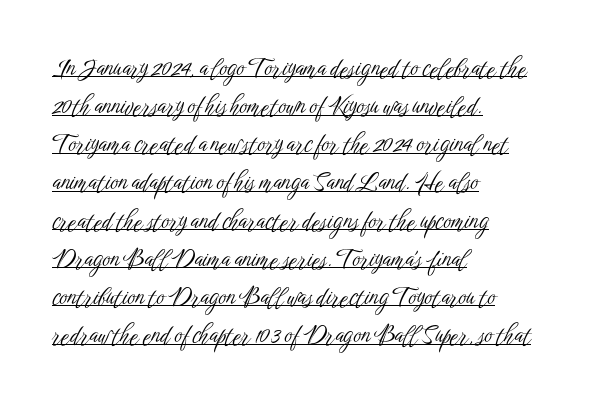
Q: Is the text bold? A: No.
Q: Is the text italic (slanted)? A: Yes.
Q: Is the text underlined? A: Yes.
Q: How is the paragraph aligned? A: Left-aligned.
Q: Is the spacing between letters normal or unusually wide? A: Normal.
Q: Is the spacing between lines tight, normal or loose? A: Normal.
